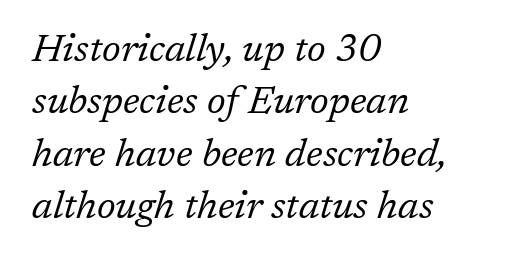
{"serif": "yes", "italic": "yes", "lean": "right", "slant_degrees": 17, "bold": "no", "weight": "regular", "width": "normal", "stroke_contrast": "low", "x_height": "medium", "monospaced": "no", "underline": "no", "align": "left", "line_spacing": "normal", "line_spacing_ratio": 1.34, "letter_spacing": "normal", "letter_spacing_em": 0.0, "glyph_px": 39}
